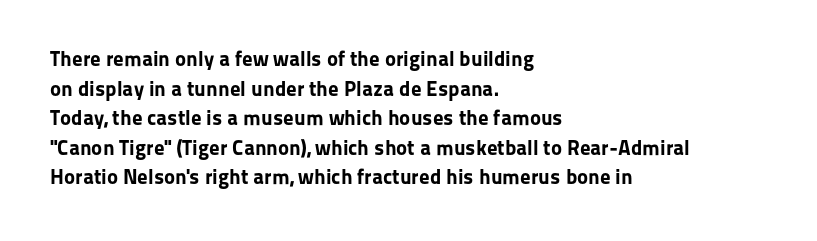
Q: Is the text bold? A: Yes.
Q: Is the text italic (slanted)? A: No, it is upright.
Q: Is the text underlined? A: No.
Q: How is the paragraph aligned? A: Left-aligned.
Q: Is the spacing between letters normal or unusually wide? A: Normal.
Q: Is the spacing between lines tight, normal or loose? A: Normal.
